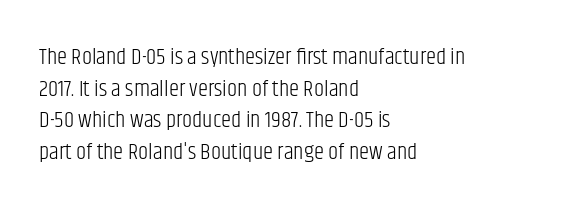
Q: Is the text bold? A: No.
Q: Is the text italic (slanted)? A: No, it is upright.
Q: Is the text underlined? A: No.
Q: How is the paragraph aligned? A: Left-aligned.
Q: Is the spacing between letters normal or unusually wide? A: Normal.
Q: Is the spacing between lines tight, normal or loose? A: Normal.
